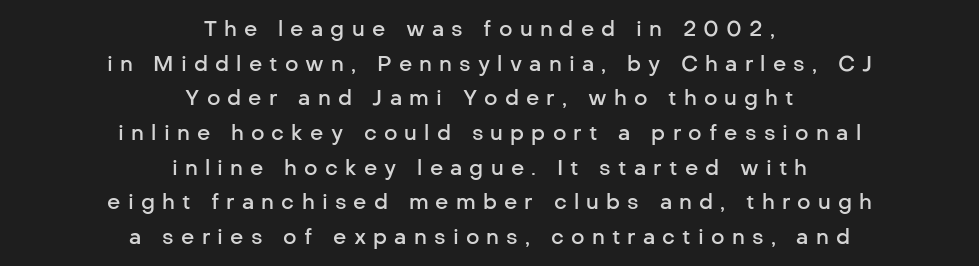
{"italic": "no", "bold": "semi", "underline": "no", "align": "center", "line_spacing": "normal", "line_spacing_ratio": 1.65, "letter_spacing": "wide", "letter_spacing_em": 0.34, "glyph_px": 21}
